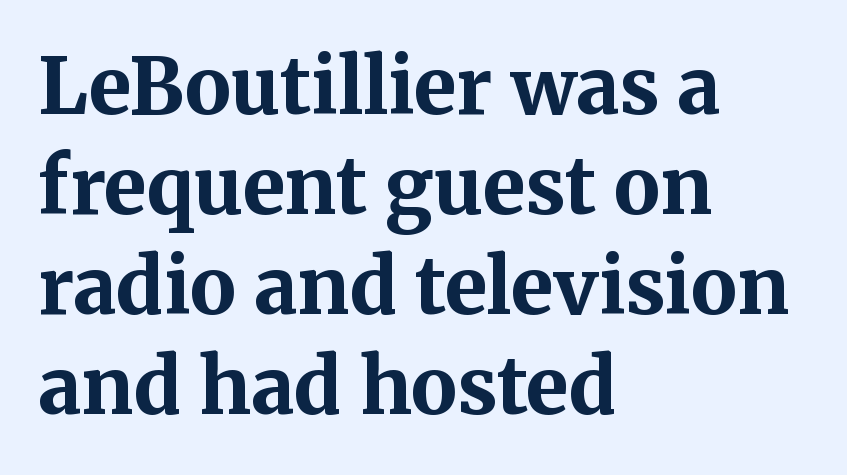
Q: Is the text bold? A: Yes.
Q: Is the text italic (slanted)? A: No, it is upright.
Q: Is the typeface a serif or a sans-serif typeface? A: Serif.
Q: Is the text underlined? A: No.
Q: How is the paragraph aligned? A: Left-aligned.
Q: Is the spacing between letters normal or unusually wide? A: Normal.
Q: Is the spacing between lines tight, normal or loose? A: Normal.
Q: Width (condensed, normal, or wide)? A: Normal.
Q: Stroke contrast? A: Medium.
Q: x-height? A: Medium.
Q: Monospaced? A: No.
